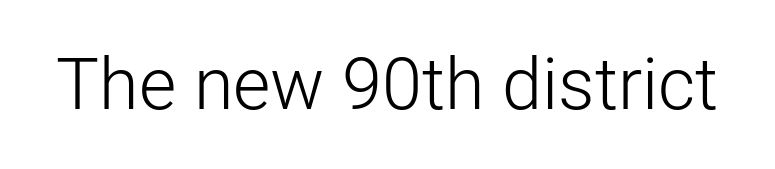
The image shows 72 px light sans-serif type, upright; set normal letter spacing, not underlined; low stroke contrast and a medium x-height.
